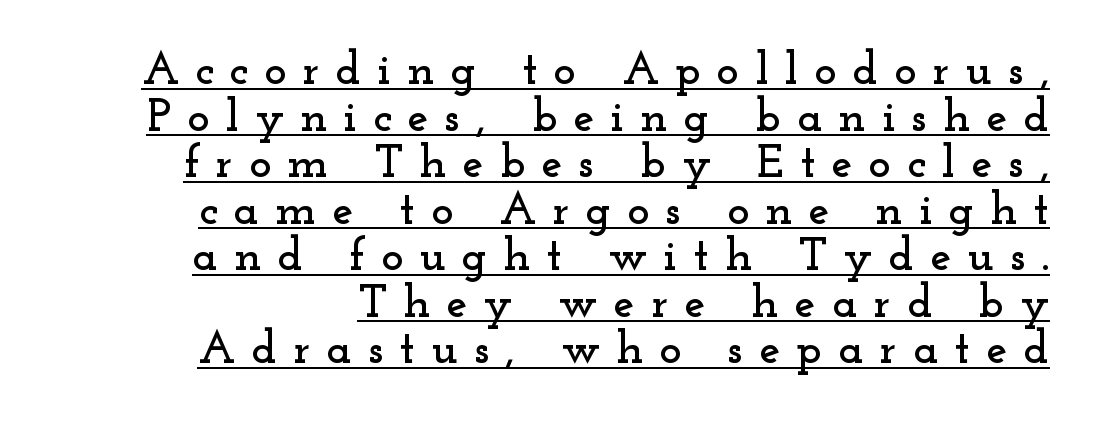
{"serif": "yes", "italic": "no", "width": "wide", "stroke_contrast": "low", "x_height": "small", "monospaced": "no", "underline": "yes", "align": "right", "line_spacing": "tight", "line_spacing_ratio": 0.99, "letter_spacing": "wide", "letter_spacing_em": 0.34, "glyph_px": 47}
